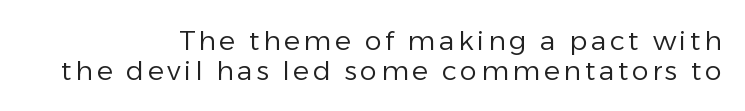
{"italic": "no", "bold": "no", "underline": "no", "align": "right", "line_spacing": "tight", "line_spacing_ratio": 1.12, "glyph_px": 27}
